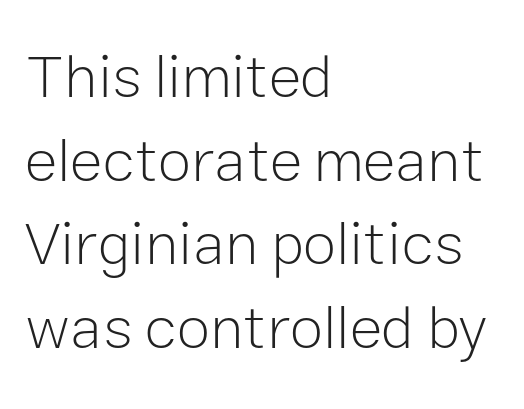
Q: Is the text bold? A: No.
Q: Is the text italic (slanted)? A: No, it is upright.
Q: Is the typeface a serif or a sans-serif typeface? A: Sans-serif.
Q: Is the text underlined? A: No.
Q: How is the paragraph aligned? A: Left-aligned.
Q: Is the spacing between letters normal or unusually wide? A: Normal.
Q: Is the spacing between lines tight, normal or loose? A: Normal.
Q: Width (condensed, normal, or wide)? A: Normal.
Q: Stroke contrast? A: Low.
Q: x-height? A: Medium.
Q: Monospaced? A: No.
